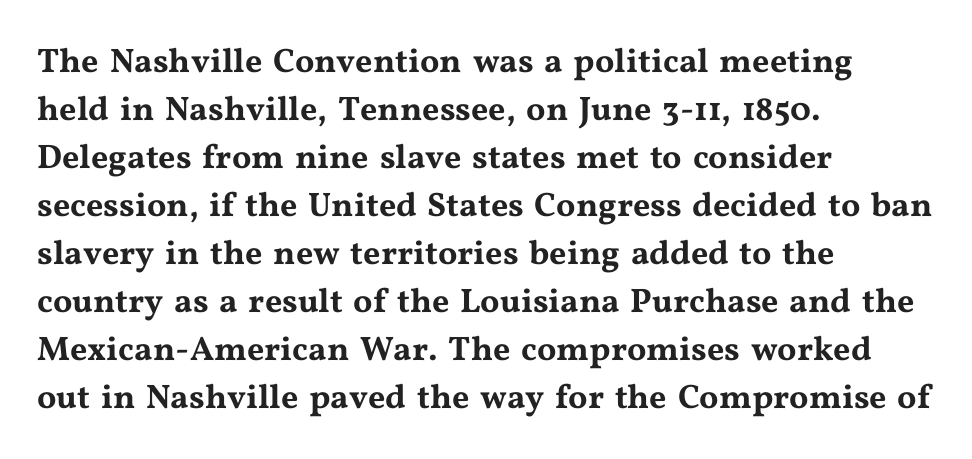
The image shows 34 px wide serif type, upright; set left-aligned, normal line spacing (1.41x), normal letter spacing, not underlined; medium stroke contrast and a medium x-height.
